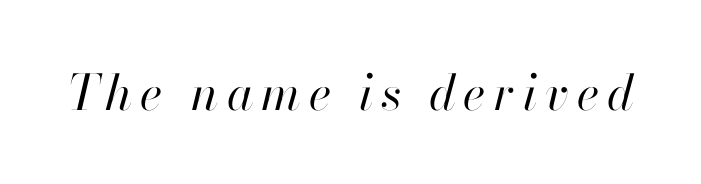
The image shows 49 px regular-weight type, italic (leaning right); set not underlined; high stroke contrast and a small x-height.
